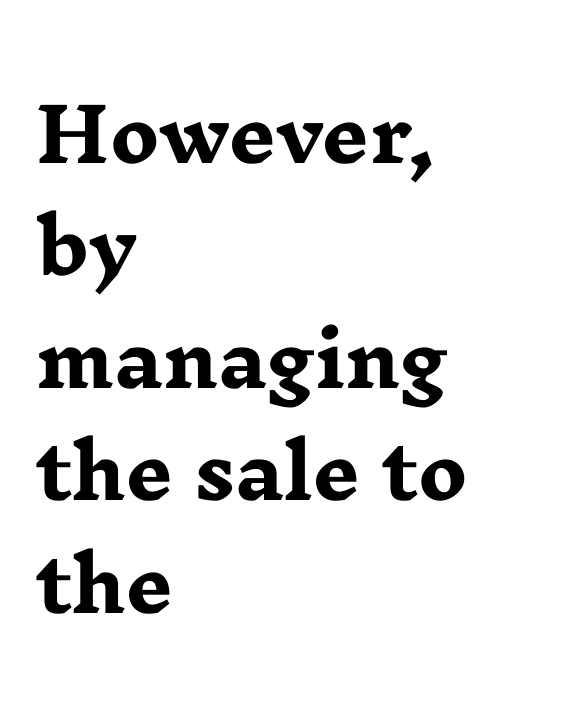
{"serif": "yes", "italic": "no", "bold": "yes", "weight": "heavy", "width": "wide", "stroke_contrast": "low", "x_height": "medium", "monospaced": "no", "underline": "no", "align": "left", "line_spacing": "normal", "line_spacing_ratio": 1.52, "letter_spacing": "normal", "letter_spacing_em": 0.0, "glyph_px": 74}
